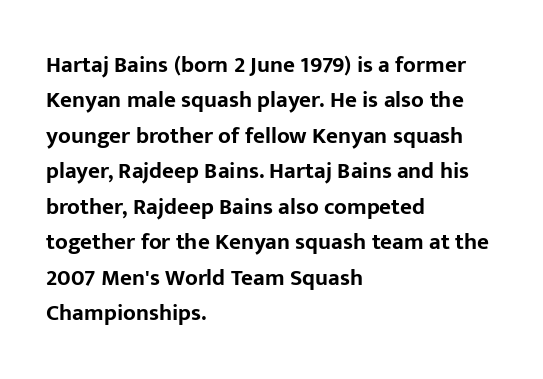
Q: Is the text bold? A: Yes.
Q: Is the text italic (slanted)? A: No, it is upright.
Q: Is the text underlined? A: No.
Q: How is the paragraph aligned? A: Left-aligned.
Q: Is the spacing between letters normal or unusually wide? A: Normal.
Q: Is the spacing between lines tight, normal or loose? A: Normal.
